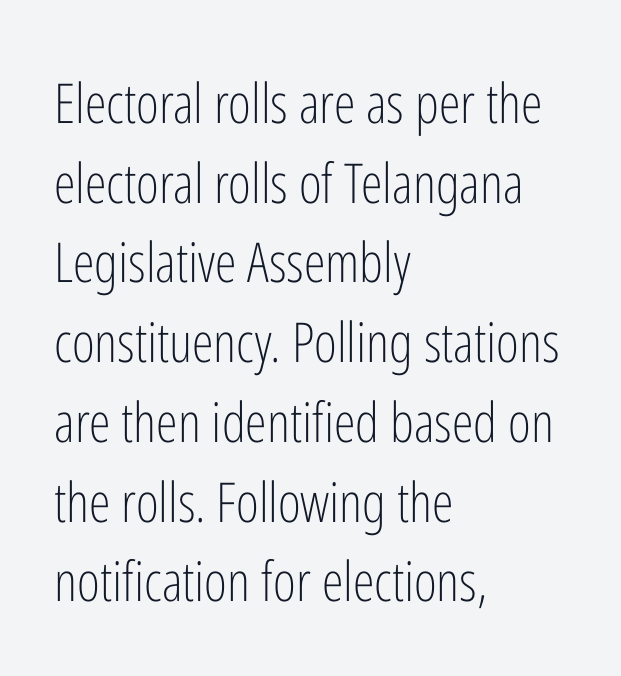
{"serif": "no", "italic": "no", "bold": "no", "weight": "light", "width": "condensed", "stroke_contrast": "low", "x_height": "medium", "monospaced": "no", "underline": "no", "align": "left", "line_spacing": "normal", "line_spacing_ratio": 1.45, "letter_spacing": "normal", "letter_spacing_em": 0.0, "glyph_px": 55}
